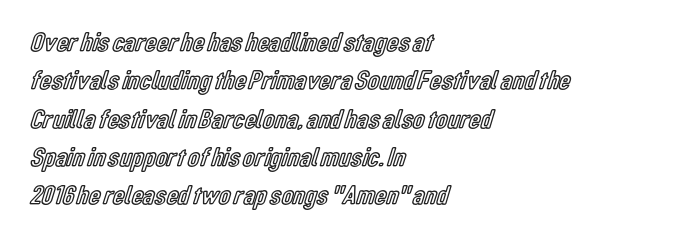
{"underline": "no", "align": "left", "line_spacing": "normal", "line_spacing_ratio": 1.42, "letter_spacing": "normal", "letter_spacing_em": 0.0, "glyph_px": 27}
